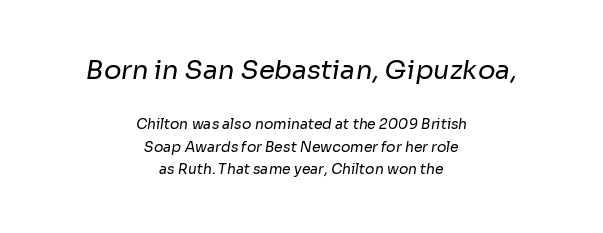
Q: Is the text bold? A: No.
Q: Is the text underlined? A: No.
Q: How is the paragraph aligned? A: Centered.
Q: Is the spacing between letters normal or unusually wide? A: Normal.
Q: Is the spacing between lines tight, normal or loose? A: Normal.
Q: Which block of text is set in a larger size, the first (top) or the second (bottom)? A: The first (top) one.
